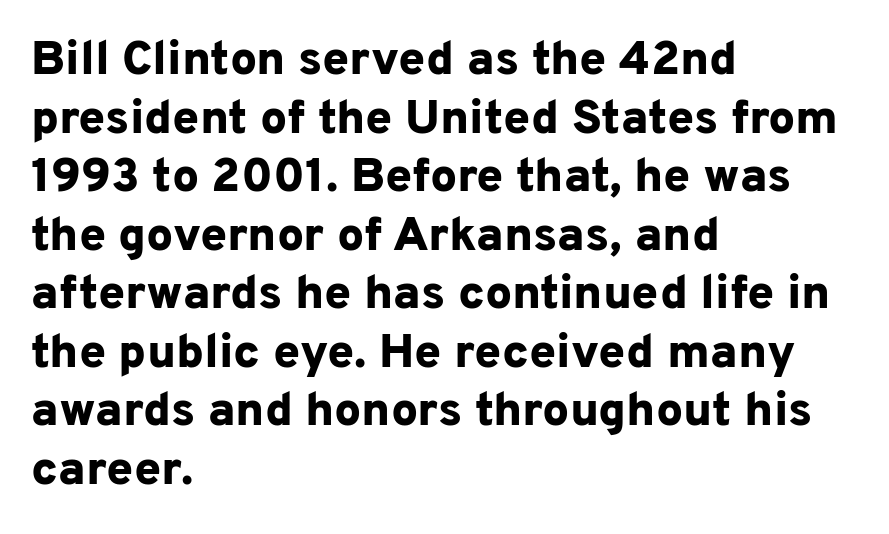
This is heavy type, rendered in bold. Character widths vary here, with narrow letters taking less room than wide ones. Serif or sans? Sans — the stroke terminals are bare. Unlike italic type, these characters show no tilt at all.
